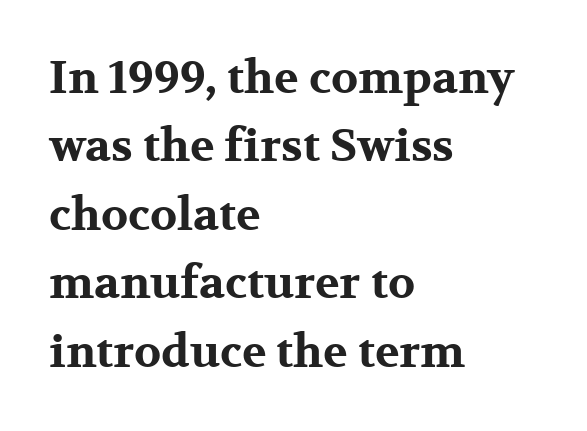
Q: Is the text bold? A: Yes.
Q: Is the text italic (slanted)? A: No, it is upright.
Q: Is the typeface a serif or a sans-serif typeface? A: Serif.
Q: Is the text underlined? A: No.
Q: How is the paragraph aligned? A: Left-aligned.
Q: Is the spacing between letters normal or unusually wide? A: Normal.
Q: Is the spacing between lines tight, normal or loose? A: Normal.
Q: Width (condensed, normal, or wide)? A: Wide.
Q: Stroke contrast? A: Medium.
Q: x-height? A: Medium.
Q: Monospaced? A: No.
